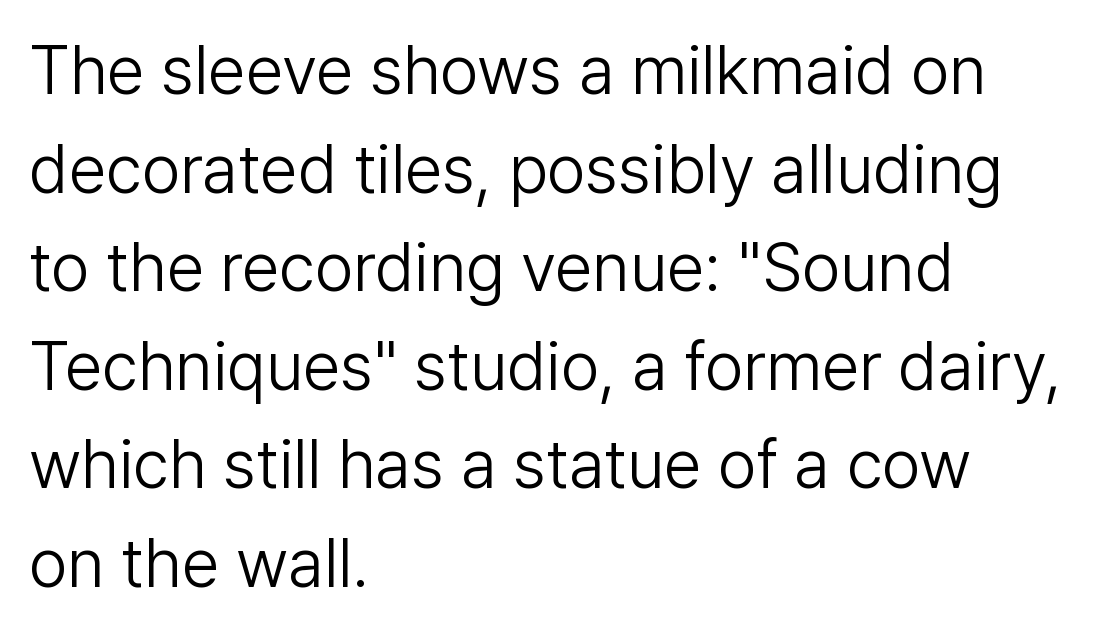
{"serif": "no", "italic": "no", "bold": "no", "weight": "light", "width": "normal", "stroke_contrast": "low", "x_height": "medium", "monospaced": "no", "underline": "no", "align": "left", "line_spacing": "normal", "line_spacing_ratio": 1.45, "letter_spacing": "normal", "letter_spacing_em": 0.0, "glyph_px": 68}
